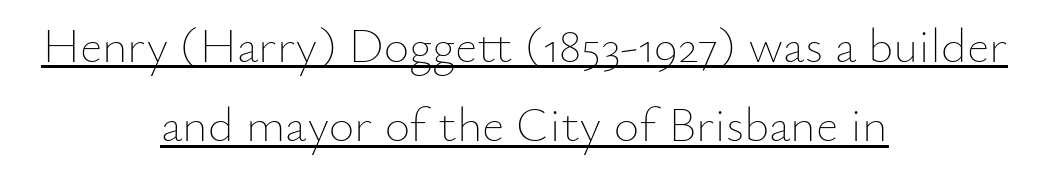
Q: Is the text bold? A: No.
Q: Is the text italic (slanted)? A: No, it is upright.
Q: Is the text underlined? A: Yes.
Q: How is the paragraph aligned? A: Centered.
Q: Is the spacing between letters normal or unusually wide? A: Normal.
Q: Is the spacing between lines tight, normal or loose? A: Normal.
Q: Width (condensed, normal, or wide)? A: Normal.
Q: Stroke contrast? A: Low.
Q: x-height? A: Small.
Q: Monospaced? A: No.
